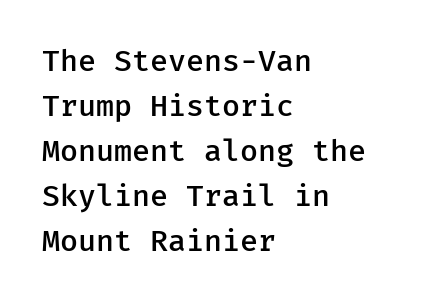
Bold? Not quite — semibold, heavier than regular but stopping short. Letter spacing: default. What's the leading like? Ordinary, nothing unusual. Honestly, there is no underline to notice here at all. Visually the block forms a straight wall on the left and a jagged coastline on the right.
